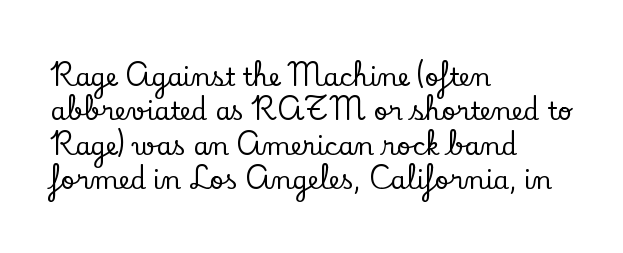
{"italic": "no", "underline": "no", "align": "left", "line_spacing": "normal", "line_spacing_ratio": 1.38, "letter_spacing": "normal", "letter_spacing_em": 0.0, "glyph_px": 25}
